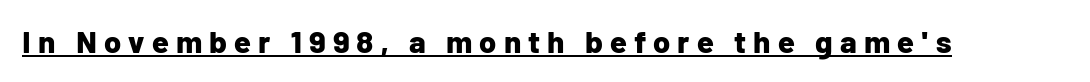
{"serif": "no", "italic": "no", "bold": "yes", "weight": "bold", "width": "normal", "stroke_contrast": "low", "x_height": "medium", "monospaced": "no", "underline": "yes", "letter_spacing": "wide", "letter_spacing_em": 0.23, "glyph_px": 31}
